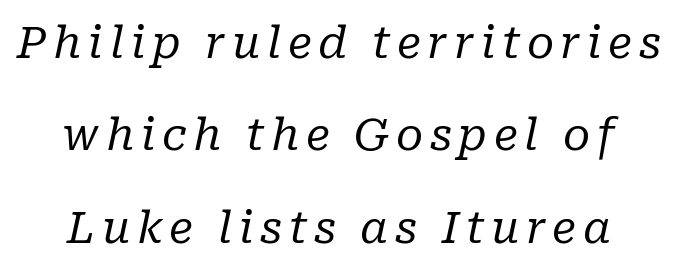
{"serif": "yes", "italic": "yes", "lean": "right", "slant_degrees": 10, "bold": "no", "weight": "regular", "width": "normal", "stroke_contrast": "low", "x_height": "medium", "monospaced": "no", "underline": "no", "line_spacing": "loose", "line_spacing_ratio": 2.1, "glyph_px": 44}
